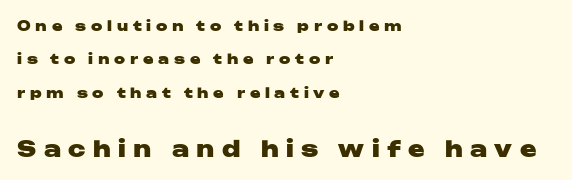
Q: Is the text bold? A: Yes.
Q: Is the text italic (slanted)? A: No, it is upright.
Q: Is the text underlined? A: No.
Q: How is the paragraph aligned? A: Left-aligned.
Q: Is the spacing between letters normal or unusually wide? A: Unusually wide.
Q: Is the spacing between lines tight, normal or loose? A: Loose.
Q: Which block of text is set in a larger size, the first (top) or the second (bottom)? A: The second (bottom) one.
